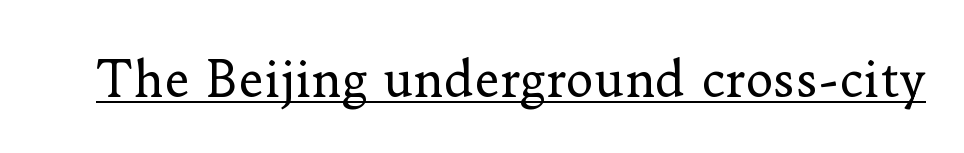
{"serif": "yes", "italic": "no", "bold": "no", "weight": "regular", "width": "normal", "stroke_contrast": "low", "x_height": "small", "monospaced": "no", "underline": "yes", "letter_spacing": "normal", "letter_spacing_em": 0.0, "glyph_px": 48}
